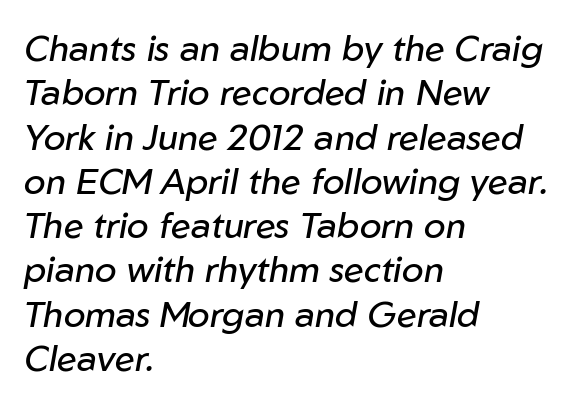
Weight class: somewhere from thin through regular. No extra tracking has been applied to these lines. The specimen omits any rule beneath the text block's lines. Looks like regular typesetting: each glyph gets only the width it needs. The lines in this sample share a left origin and differ only in where they stop. The face used here has a pronounced slope to its letters.
